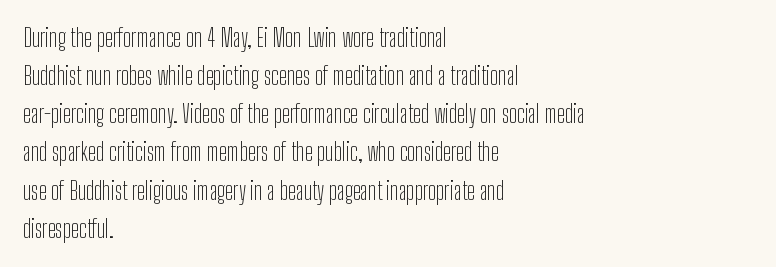
{"italic": "no", "bold": "no", "underline": "no", "align": "left", "line_spacing": "normal", "line_spacing_ratio": 1.59, "letter_spacing": "normal", "letter_spacing_em": 0.0, "glyph_px": 24}
